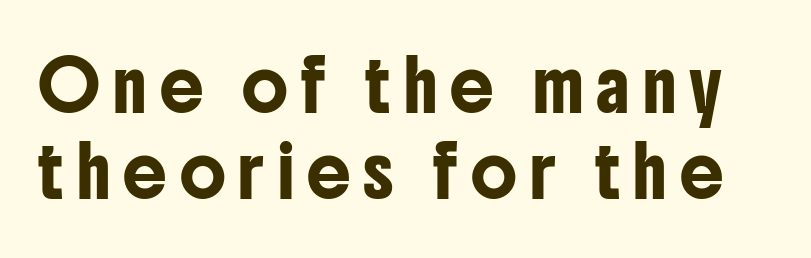
Q: Is the text italic (slanted)? A: No, it is upright.
Q: Is the typeface a serif or a sans-serif typeface? A: Sans-serif.
Q: Is the text underlined? A: No.
Q: Is the spacing between letters normal or unusually wide? A: Unusually wide.
Q: Width (condensed, normal, or wide)? A: Condensed.
Q: Stroke contrast? A: Low.
Q: x-height? A: Medium.
Q: Monospaced? A: No.
